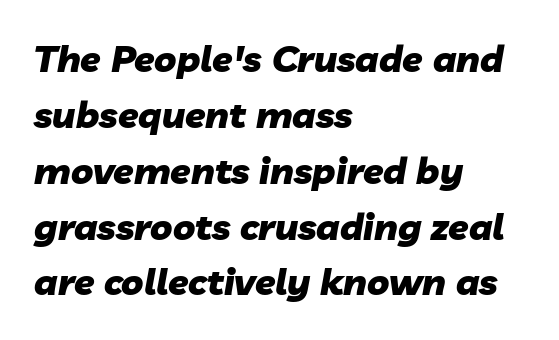
{"italic": "yes", "lean": "right", "slant_degrees": 10, "bold": "yes", "weight": "heavy", "width": "normal", "stroke_contrast": "low", "x_height": "medium", "monospaced": "no", "underline": "no", "align": "left", "line_spacing": "normal", "line_spacing_ratio": 1.51, "letter_spacing": "normal", "letter_spacing_em": 0.0, "glyph_px": 37}
